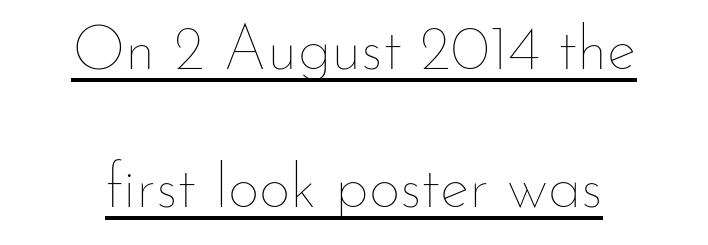
{"italic": "no", "bold": "no", "weight": "thin", "width": "normal", "stroke_contrast": "low", "x_height": "small", "monospaced": "no", "underline": "yes", "line_spacing": "loose", "line_spacing_ratio": 2.22, "letter_spacing": "normal", "letter_spacing_em": 0.0, "glyph_px": 62}
